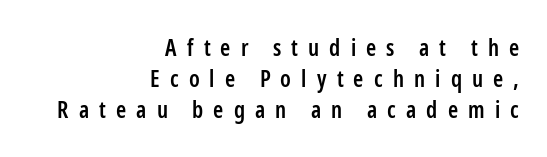
The image shows 23 px text type, upright; set right-aligned, normal line spacing (1.34x), unusually wide letter spacing (+0.44 em), not underlined.
